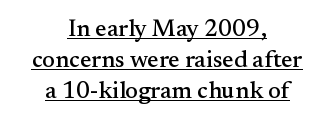
Q: Is the text italic (slanted)? A: No, it is upright.
Q: Is the text underlined? A: Yes.
Q: How is the paragraph aligned? A: Centered.
Q: Is the spacing between letters normal or unusually wide? A: Normal.
Q: Is the spacing between lines tight, normal or loose? A: Normal.
